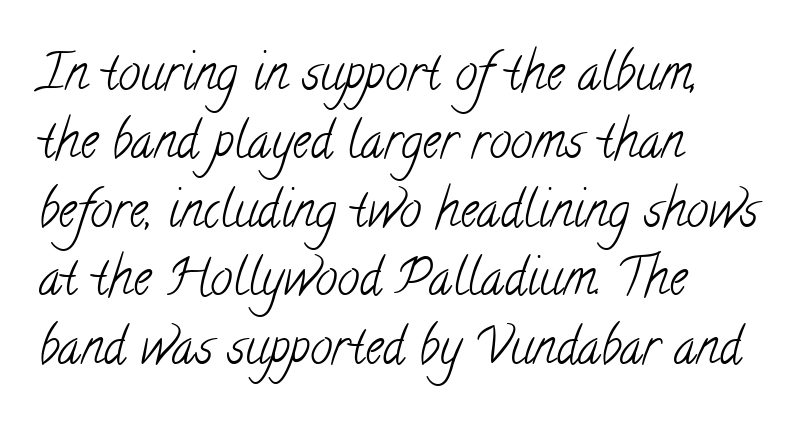
The image shows 50 px light, condensed serif type; set left-aligned, normal line spacing (1.37x), normal letter spacing, not underlined; low stroke contrast and a small x-height.
